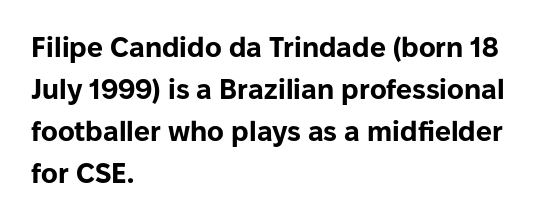
{"serif": "no", "italic": "no", "bold": "yes", "weight": "bold", "width": "normal", "stroke_contrast": "low", "x_height": "medium", "monospaced": "no", "underline": "no", "align": "left", "line_spacing": "normal", "line_spacing_ratio": 1.5, "letter_spacing": "normal", "letter_spacing_em": 0.0, "glyph_px": 28}
